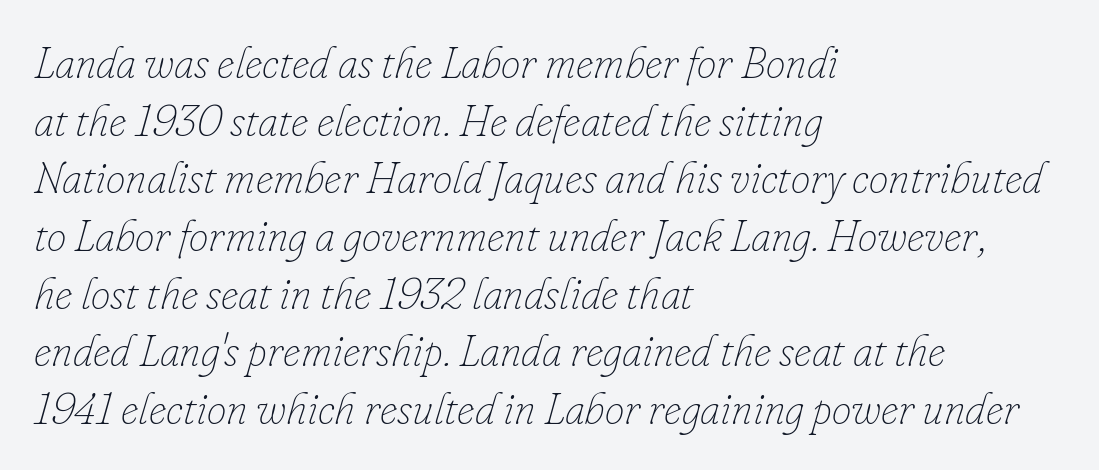
The image shows 44 px thin type, italic (leaning right); set left-aligned, normal line spacing (1.31x), normal letter spacing, not underlined; low stroke contrast and a small x-height.
